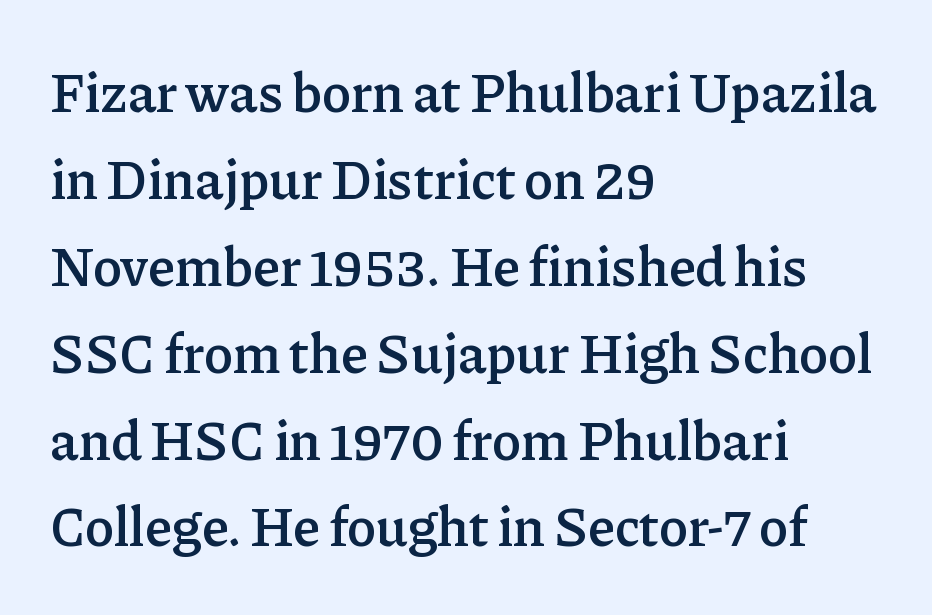
The image shows 55 px semibold serif type, upright; set left-aligned, normal line spacing (1.58x), normal letter spacing, not underlined; low stroke contrast and a medium x-height.
